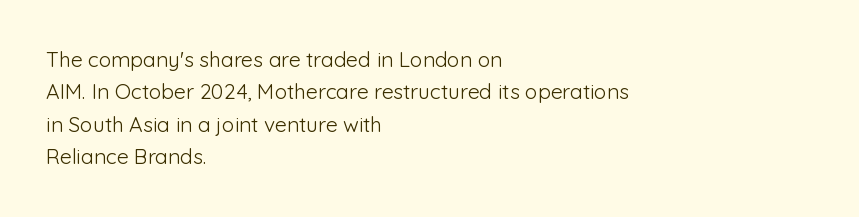
Words float on clear page, feet unadorned. Letters have the restrained weight of plain body copy at most. Horizontal alignment here is leftward, the default for most running prose. Whoever set this chose a conventional vertical rhythm. This sample uses an upright cut, with every glyph sitting square on the baseline.
